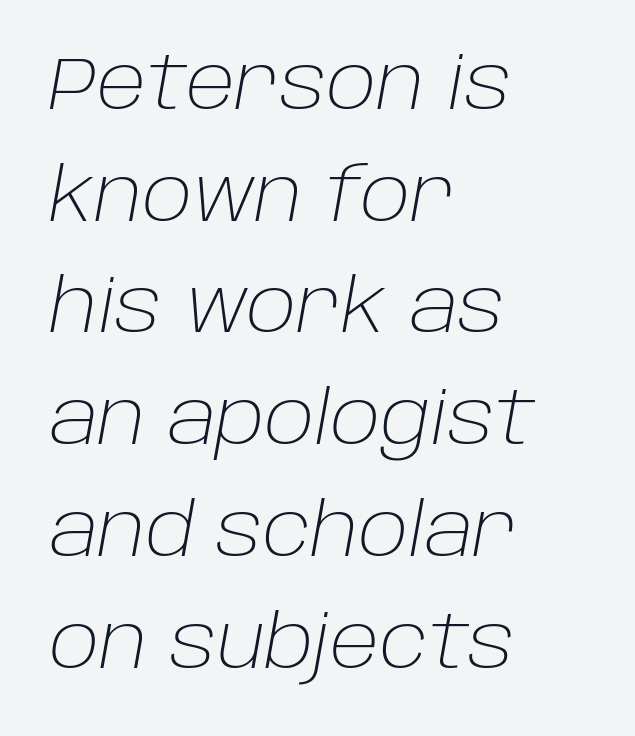
{"italic": "yes", "lean": "right", "slant_degrees": 10, "bold": "no", "weight": "light", "width": "normal", "stroke_contrast": "low", "x_height": "large", "monospaced": "no", "underline": "no", "align": "left", "line_spacing": "normal", "line_spacing_ratio": 1.51, "letter_spacing": "normal", "letter_spacing_em": 0.0, "glyph_px": 74}
